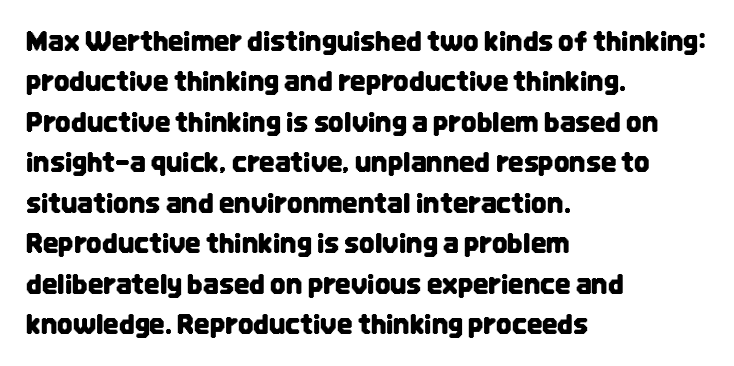
The image shows 27 px text type, upright; set left-aligned, normal line spacing (1.5x), normal letter spacing, not underlined.
